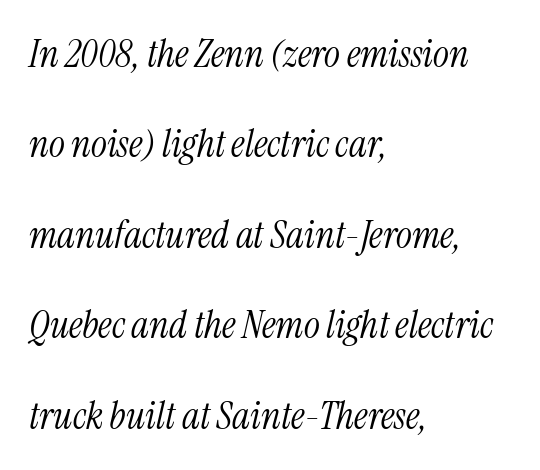
Q: Is the text bold? A: No.
Q: Is the text italic (slanted)? A: Yes, it leans right by about 13 degrees.
Q: Is the typeface a serif or a sans-serif typeface? A: Serif.
Q: Is the text underlined? A: No.
Q: How is the paragraph aligned? A: Left-aligned.
Q: Is the spacing between letters normal or unusually wide? A: Normal.
Q: Is the spacing between lines tight, normal or loose? A: Loose.
Q: Width (condensed, normal, or wide)? A: Condensed.
Q: Stroke contrast? A: Medium.
Q: x-height? A: Medium.
Q: Monospaced? A: No.
